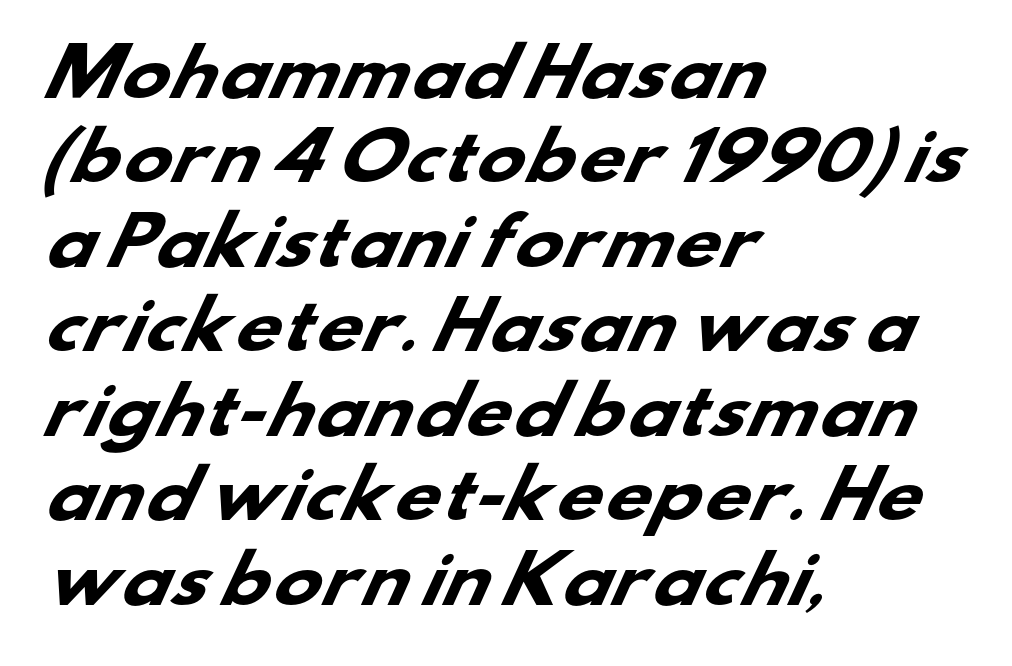
The image shows 64 px heavy, wide sans-serif type; set left-aligned, normal line spacing (1.32x), normal letter spacing, not underlined; low stroke contrast and a small x-height.
